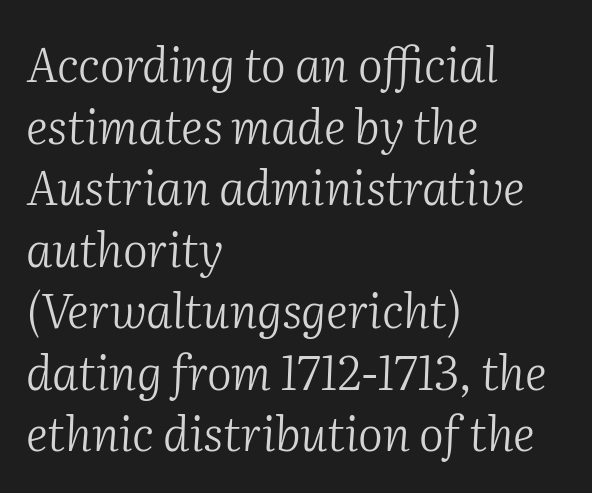
The image shows 47 px light serif type, italic (leaning right); set left-aligned, normal line spacing (1.31x), normal letter spacing, not underlined; medium stroke contrast and a medium x-height.
